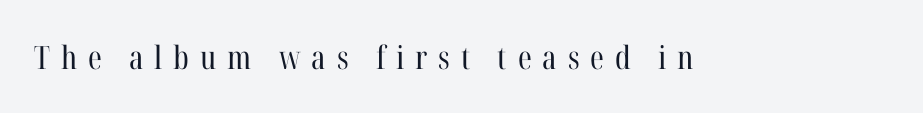
Q: Is the text bold? A: No.
Q: Is the text italic (slanted)? A: No, it is upright.
Q: Is the typeface a serif or a sans-serif typeface? A: Serif.
Q: Is the text underlined? A: No.
Q: Is the spacing between letters normal or unusually wide? A: Unusually wide.
Q: Width (condensed, normal, or wide)? A: Condensed.
Q: Stroke contrast? A: High.
Q: x-height? A: Medium.
Q: Monospaced? A: No.
